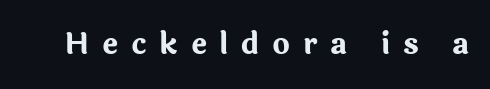
The image shows 30 px bold sans-serif type, upright; set unusually wide letter spacing (+0.42 em), not underlined; low stroke contrast and a medium x-height.
